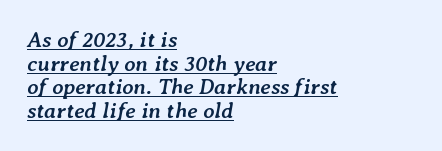
{"italic": "yes", "lean": "right", "slant_degrees": 7, "bold": "yes", "underline": "yes", "align": "left", "line_spacing": "tight", "line_spacing_ratio": 1.07, "letter_spacing": "normal", "letter_spacing_em": 0.0, "glyph_px": 22}
